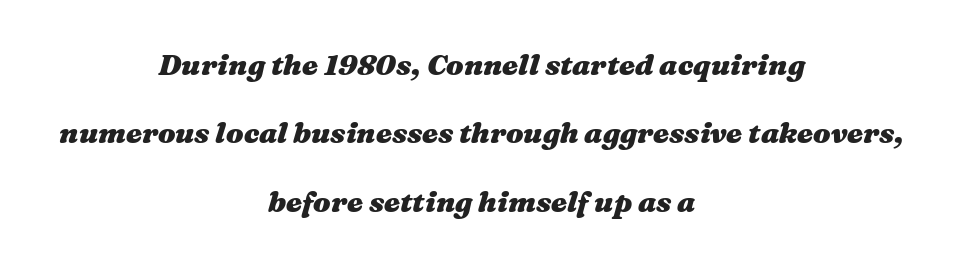
The image shows 29 px heavy, wide type, italic (leaning right); set centered, loose line spacing (2.36x), normal letter spacing, not underlined; medium stroke contrast and a medium x-height.
